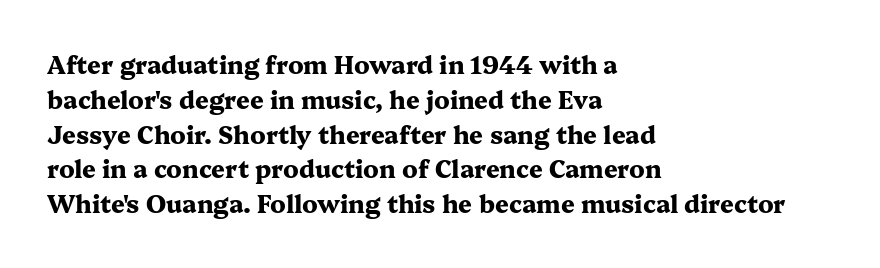
The image shows 24 px bold type, upright; set left-aligned, normal line spacing (1.45x), normal letter spacing, not underlined.
